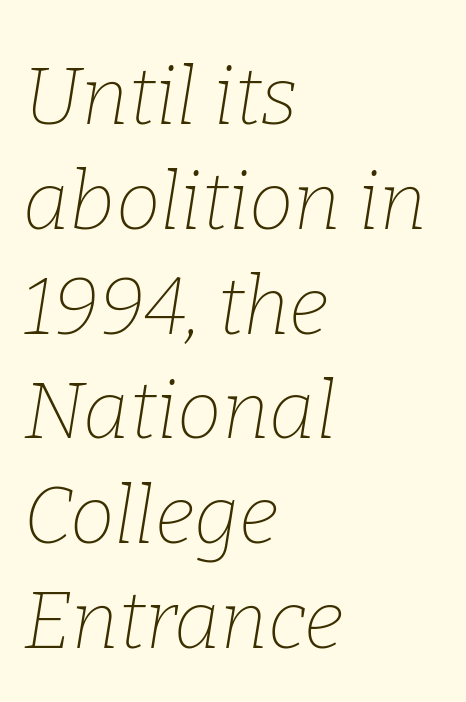
Spacing verdict: proportional, widths tailored to each character. Every row of glyphs begins at an identical x-position on the left. Glance below the letters and you will spot only blank space. How are the letters spaced? Ordinarily, with no added tracking. On a weight scale, this lands at 450 or below.
